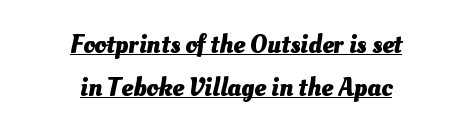
A typesetter would call this zero additional tracking. The lines sit at an ordinary, default distance from one another. Caption: lettering with a line underneath. Visually the block forms a symmetrical silhouette, jagged on both flanks.
